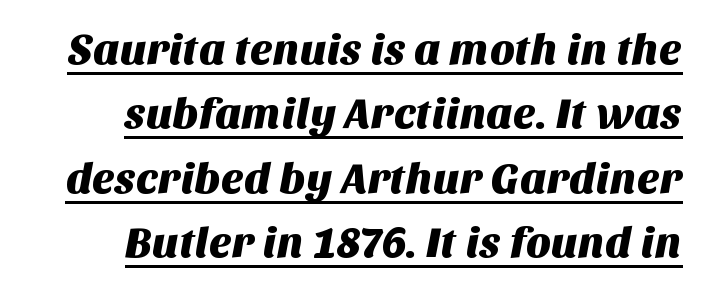
{"serif": "no", "width": "normal", "stroke_contrast": "medium", "x_height": "large", "monospaced": "no", "underline": "yes", "align": "right", "line_spacing": "normal", "line_spacing_ratio": 1.5, "letter_spacing": "normal", "letter_spacing_em": 0.0, "glyph_px": 43}
